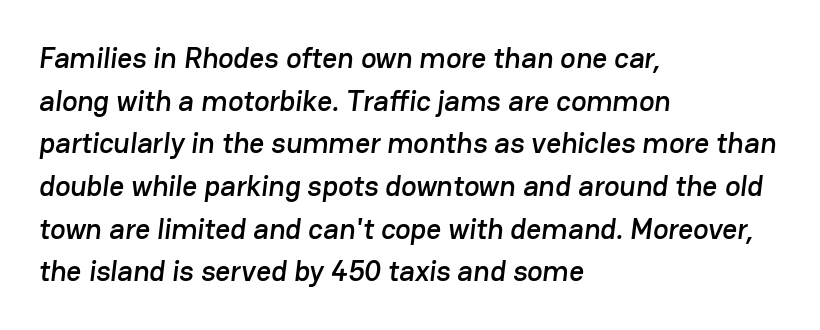
Q: Is the typeface a serif or a sans-serif typeface? A: Sans-serif.
Q: Is the text underlined? A: No.
Q: How is the paragraph aligned? A: Left-aligned.
Q: Is the spacing between letters normal or unusually wide? A: Normal.
Q: Is the spacing between lines tight, normal or loose? A: Normal.
Q: Width (condensed, normal, or wide)? A: Normal.
Q: Stroke contrast? A: Low.
Q: x-height? A: Medium.
Q: Monospaced? A: No.
